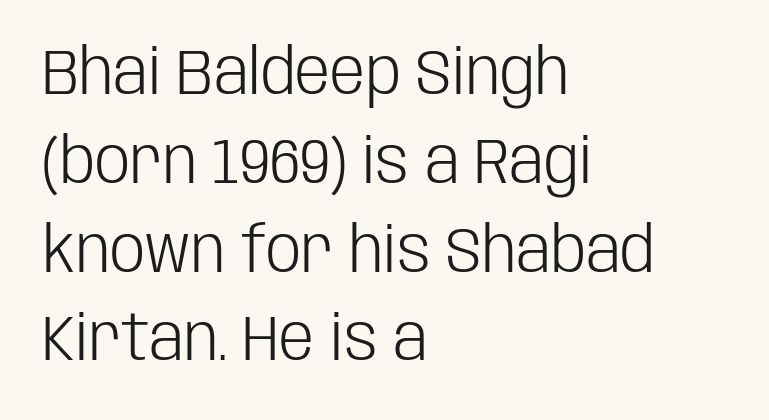
Teacher's note: observe the even left margin — that is flush-left alignment. Is there any slant? The stems are plumb. A sans-serif font was chosen for this passage. The face used here is rendered with its standard letterfit. The letterforms sit at book weight or below. A typesetter would call this leading conventional body-copy spacing.
